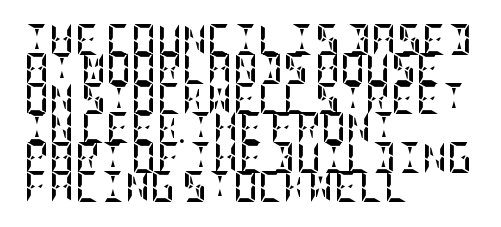
Every stem runs plumb, perpendicular to the baseline. One-word summary of the alignment: left. In terms of letterspacing, this is plain default setting. The leading is snug, giving the passage a crowded texture. Honestly, there is no underline to notice here at all. Compared with an ordinary text face, these strokes are far heavier — a full bold.
